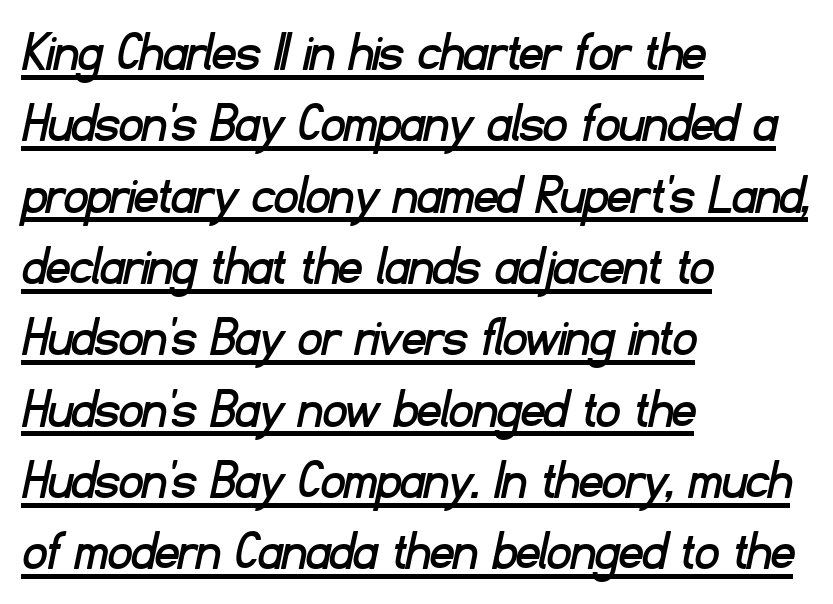
{"serif": "no", "width": "normal", "stroke_contrast": "low", "x_height": "small", "monospaced": "no", "underline": "yes", "align": "left", "line_spacing_ratio": 1.23, "letter_spacing": "normal", "letter_spacing_em": 0.0, "glyph_px": 58}
